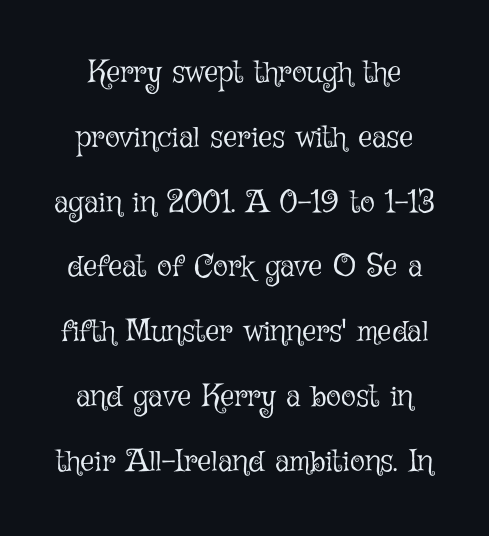
Check under the words: just untouched page. Posture: vertical. This sample uses plain, unmodified letter spacing. The designer dialed line spacing up above the default. Think standard paragraph weight, or any step lighter than that.
